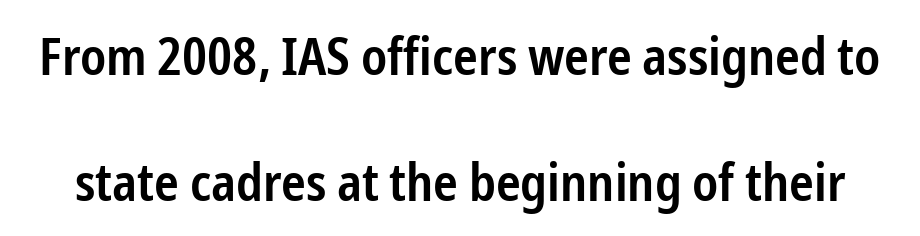
The passage shown stacks its lines with a broad gap. Unlike a traditional serif, this face leaves its strokes unadorned. The face used here is proportionally spaced, like ordinary book or web type. Heft: intermediate — a semibold. The face used here is rendered with its standard letterfit.
